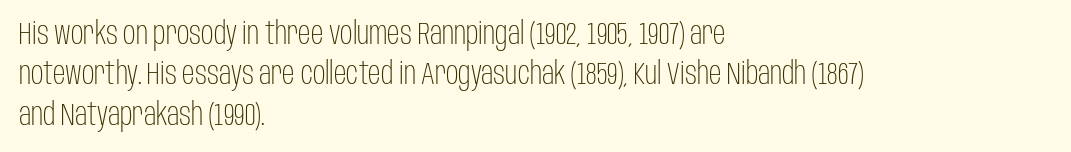
Weight class: somewhere from thin through regular. Upright lettering throughout. The passage shown is typeset with a sans-serif family. Casual observation: everything's shoved over to the left. A bare baseline throughout the passage.
